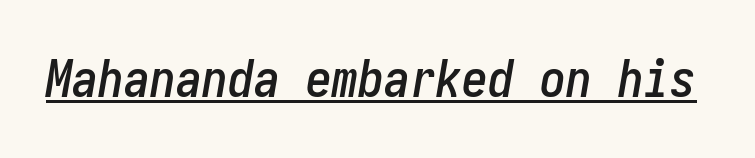
{"italic": "yes", "lean": "right", "slant_degrees": 10, "width": "condensed", "stroke_contrast": "low", "x_height": "medium", "underline": "yes", "letter_spacing": "normal", "letter_spacing_em": 0.0, "glyph_px": 52}
